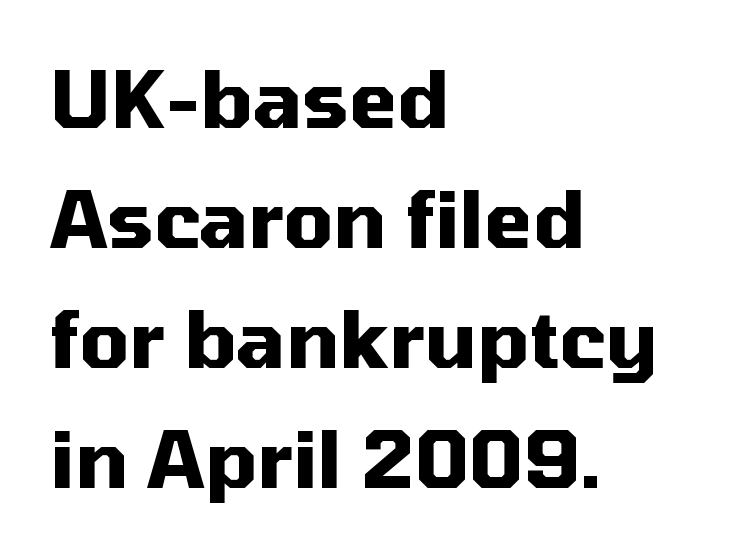
Q: Is the text bold? A: Yes.
Q: Is the text italic (slanted)? A: No, it is upright.
Q: Is the typeface a serif or a sans-serif typeface? A: Sans-serif.
Q: Is the text underlined? A: No.
Q: How is the paragraph aligned? A: Left-aligned.
Q: Is the spacing between letters normal or unusually wide? A: Normal.
Q: Is the spacing between lines tight, normal or loose? A: Normal.
Q: Width (condensed, normal, or wide)? A: Normal.
Q: Stroke contrast? A: Medium.
Q: x-height? A: Medium.
Q: Monospaced? A: No.
